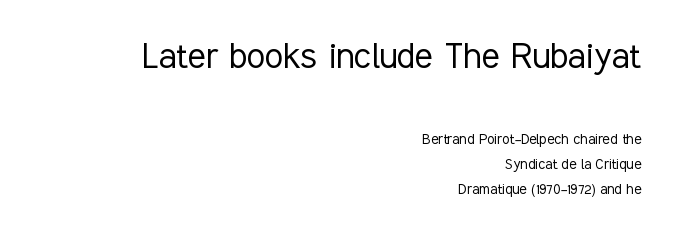
Note the varied advance widths — an 'i' is clearly narrower than an 'm'. Evenly set lines give the paragraph a standard silhouette. This is roman type, the default non-slanted kind. No chunkiness to these letters — they're not bold.
